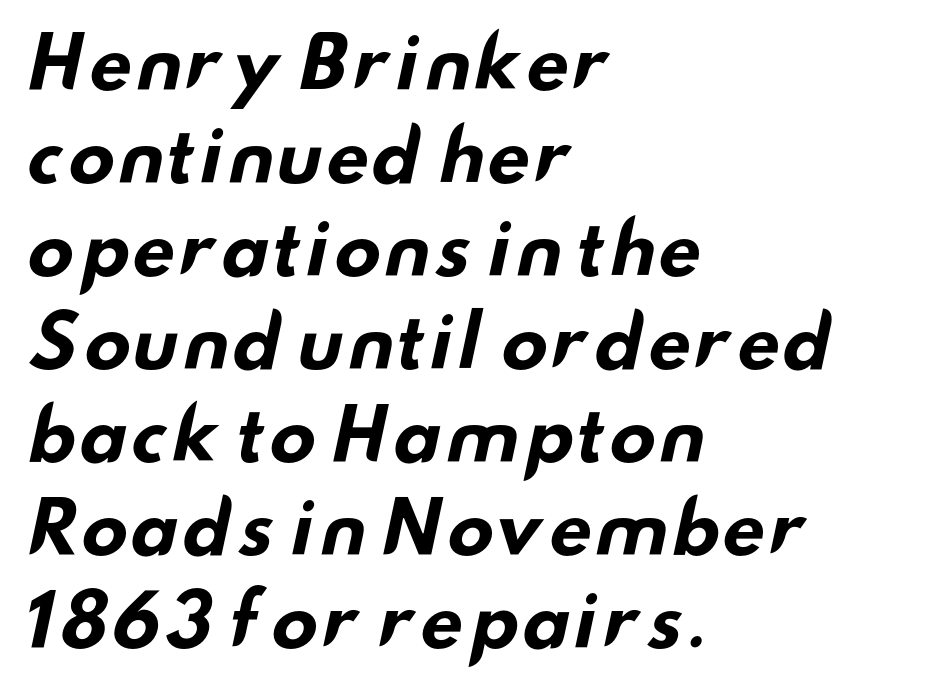
The image shows 71 px bold, wide sans-serif type; set left-aligned, normal line spacing (1.31x), normal letter spacing, not underlined; low stroke contrast and a small x-height.
